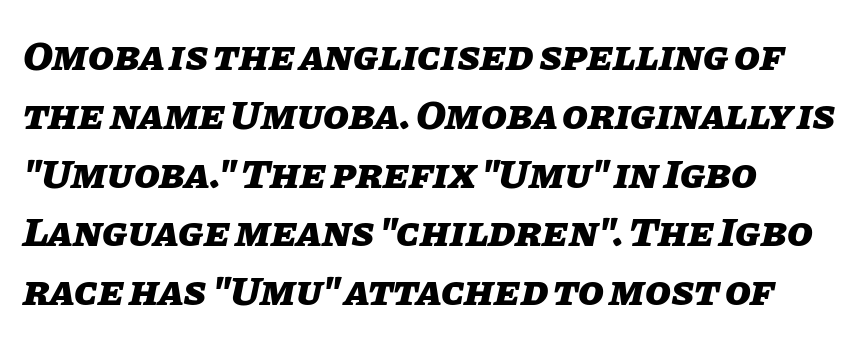
Q: Is the text bold? A: Yes.
Q: Is the text italic (slanted)? A: Yes, it leans right by about 11 degrees.
Q: Is the text underlined? A: No.
Q: How is the paragraph aligned? A: Left-aligned.
Q: Is the spacing between letters normal or unusually wide? A: Normal.
Q: Is the spacing between lines tight, normal or loose? A: Normal.
Q: Width (condensed, normal, or wide)? A: Normal.
Q: Stroke contrast? A: Low.
Q: x-height? A: Large.
Q: Monospaced? A: No.
